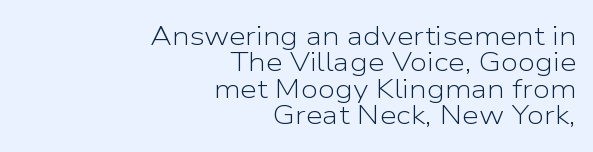
The face used here is rendered with its standard letterfit. Words float on clear page, feet unadorned. You could barely slide anything between these rows. This is not heavy type; no bold has been used. Leftover space on each line is placed entirely before the opening word. Notice how the stems are strictly vertical — no italics here.
